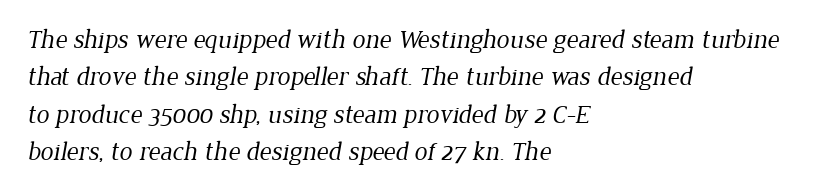
{"bold": "no", "underline": "no", "align": "left", "line_spacing": "normal", "line_spacing_ratio": 1.44, "letter_spacing": "normal", "letter_spacing_em": 0.0, "glyph_px": 26}
